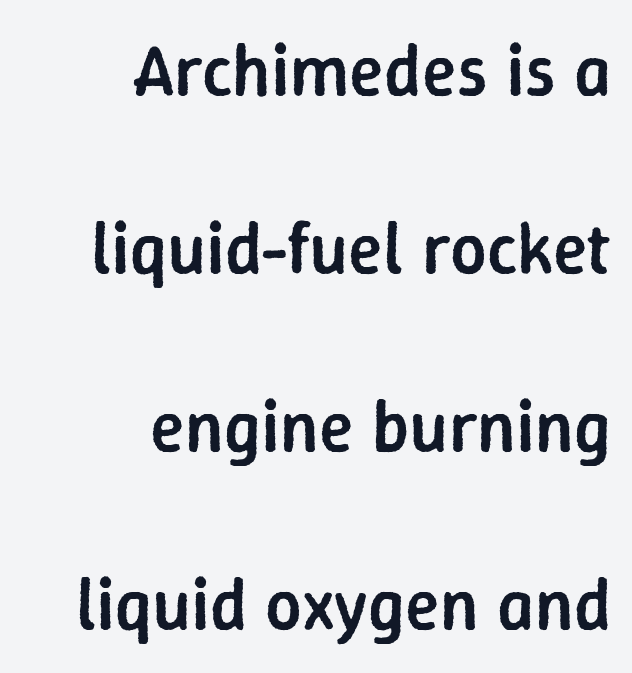
Q: Is the text bold? A: Semi-bold.
Q: Is the text italic (slanted)? A: No, it is upright.
Q: Is the typeface a serif or a sans-serif typeface? A: Sans-serif.
Q: Is the text underlined? A: No.
Q: How is the paragraph aligned? A: Right-aligned.
Q: Is the spacing between letters normal or unusually wide? A: Normal.
Q: Is the spacing between lines tight, normal or loose? A: Loose.
Q: Width (condensed, normal, or wide)? A: Normal.
Q: Stroke contrast? A: Low.
Q: x-height? A: Medium.
Q: Monospaced? A: No.
